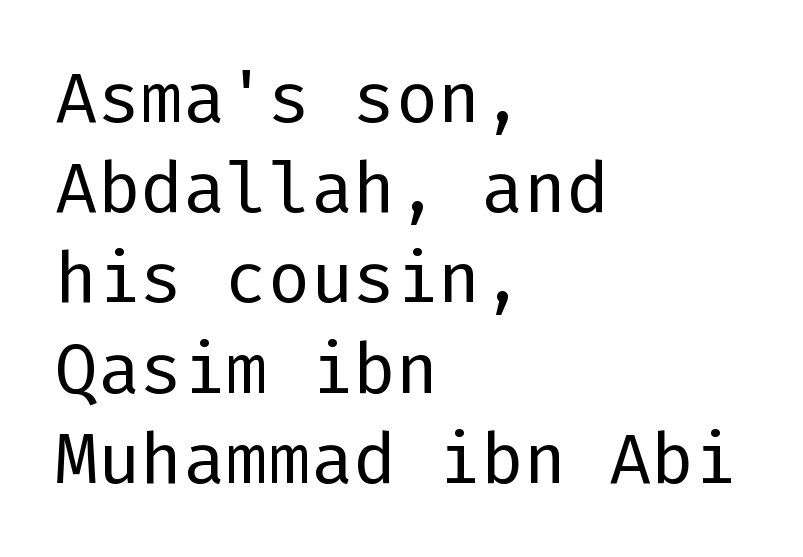
{"serif": "no", "italic": "no", "bold": "no", "weight": "regular", "width": "normal", "stroke_contrast": "low", "x_height": "medium", "underline": "no", "align": "left", "line_spacing": "normal", "line_spacing_ratio": 1.27, "letter_spacing": "normal", "letter_spacing_em": 0.0, "glyph_px": 71}
